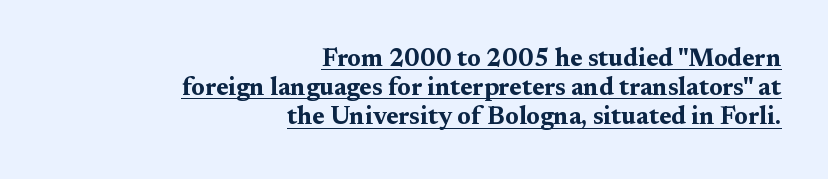
Set as a true bold cut, around the 700 mark. Looks like someone drew a line under every word here. Right-aligned paragraph, ragged on the left. Italic: no, the glyphs are upright roman.
